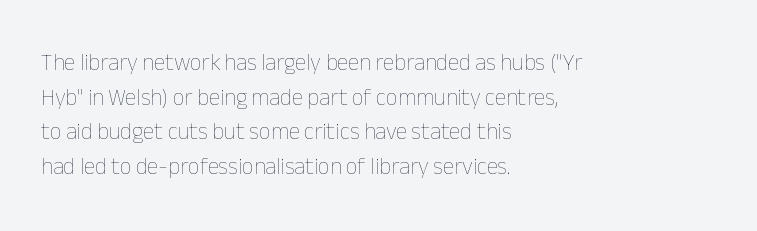
{"italic": "no", "bold": "no", "underline": "no", "align": "left", "line_spacing": "normal", "line_spacing_ratio": 1.51, "letter_spacing": "normal", "letter_spacing_em": 0.0, "glyph_px": 23}
